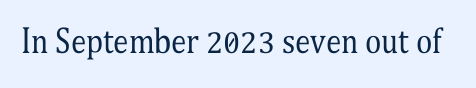
The typesetting does not lean heavy: it is not bold. Here the glyphs are tracked normally, forming tight word shapes. Varying glyph widths throughout — classic text-font behaviour. Classification — serif.
